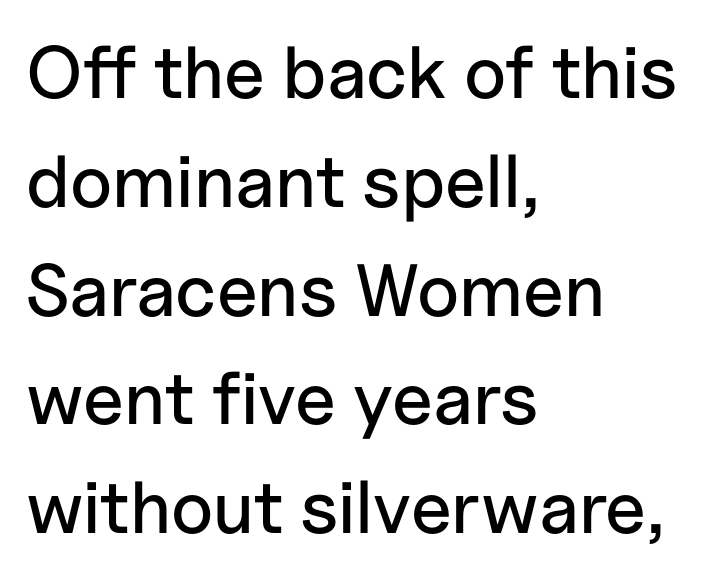
{"serif": "no", "italic": "no", "width": "normal", "stroke_contrast": "low", "x_height": "medium", "monospaced": "no", "underline": "no", "align": "left", "line_spacing": "normal", "line_spacing_ratio": 1.47, "letter_spacing": "normal", "letter_spacing_em": 0.0, "glyph_px": 74}
